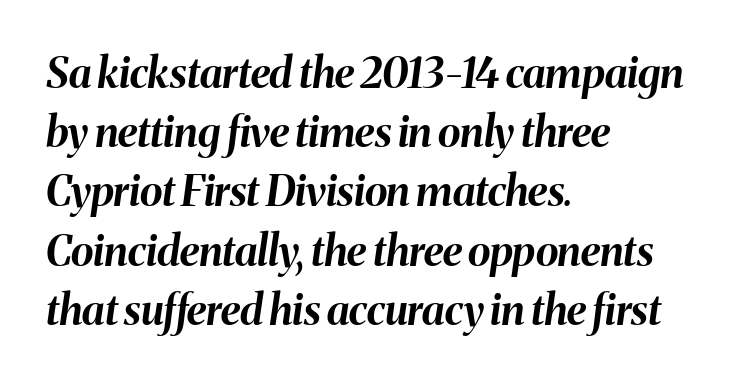
The image shows 42 px bold type, italic (leaning right); set left-aligned, normal line spacing (1.41x), normal letter spacing, not underlined; medium stroke contrast and a medium x-height.
